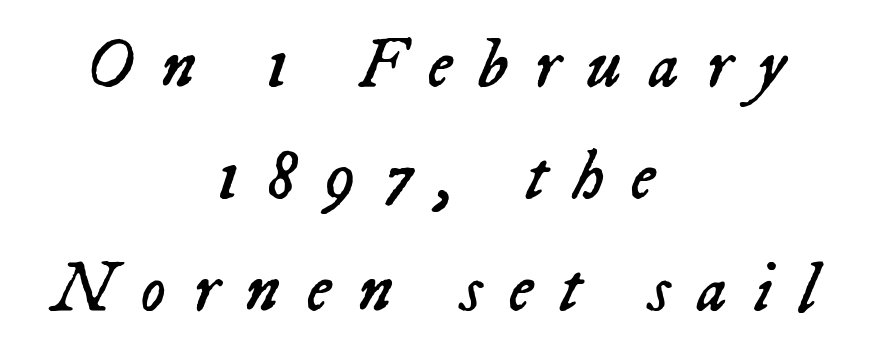
{"italic": "yes", "lean": "right", "slant_degrees": 23, "bold": "no", "weight": "regular", "width": "normal", "stroke_contrast": "low", "x_height": "medium", "monospaced": "no", "underline": "no", "align": "center", "line_spacing": "normal", "line_spacing_ratio": 1.58, "letter_spacing": "wide", "letter_spacing_em": 0.37, "glyph_px": 71}
